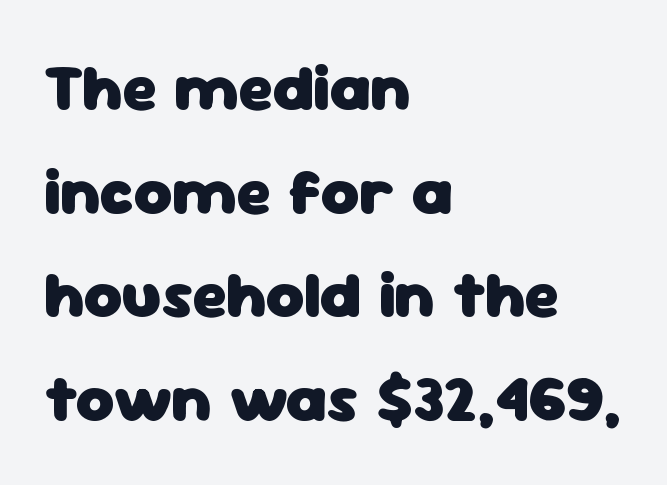
{"serif": "no", "italic": "no", "bold": "yes", "weight": "heavy", "width": "normal", "stroke_contrast": "low", "x_height": "medium", "monospaced": "no", "underline": "no", "align": "left", "line_spacing": "normal", "line_spacing_ratio": 1.57, "letter_spacing": "normal", "letter_spacing_em": 0.0, "glyph_px": 66}
